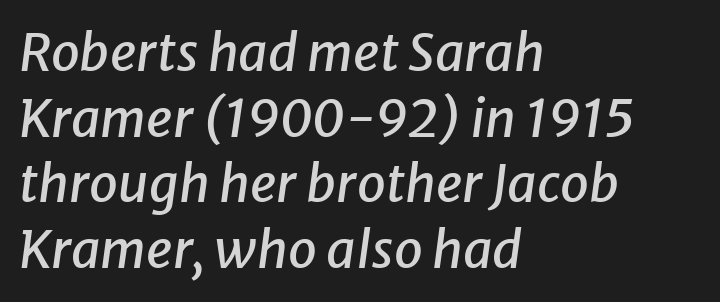
When letters slant like this, we call the style italic. Has an underline been added? It has not. Look at the tracking — it's just the regular setting, nothing added. Character widths vary here, with narrow letters taking less room than wide ones. Successive baselines arrive at the customary interval. Notice how the passage keeps a crisp vertical edge on the left only.
